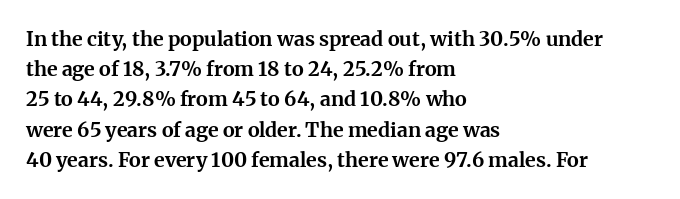
Where is the straight margin? On the left. Between one letter and the next there's only the usual sliver of space. Is there any slant? The stems are plumb. Every letter is thick-stroked: bold, no question.
